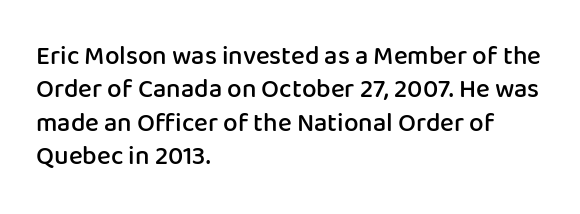
{"italic": "no", "bold": "semi", "underline": "no", "align": "left", "line_spacing": "normal", "line_spacing_ratio": 1.28, "letter_spacing": "normal", "letter_spacing_em": 0.0, "glyph_px": 26}
